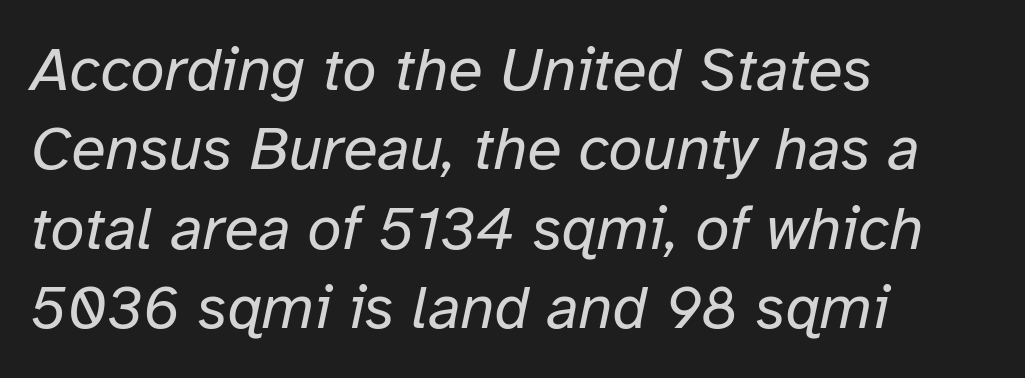
The image shows 62 px regular-weight type, italic (leaning right); set left-aligned, normal line spacing (1.28x), normal letter spacing, not underlined; low stroke contrast and a medium x-height.
